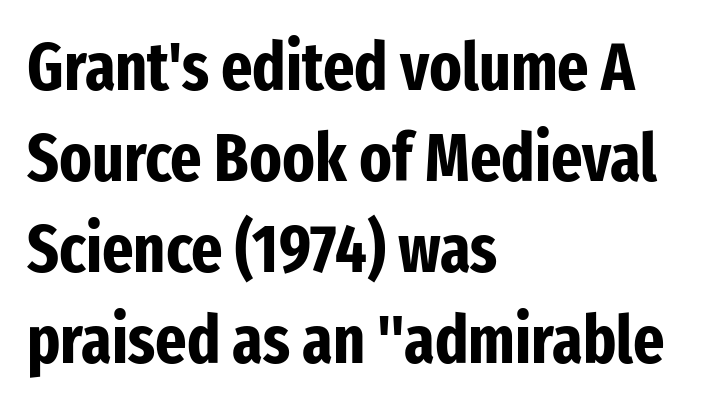
{"serif": "no", "italic": "no", "bold": "yes", "weight": "bold", "width": "condensed", "stroke_contrast": "low", "x_height": "medium", "monospaced": "no", "underline": "no", "align": "left", "line_spacing": "normal", "line_spacing_ratio": 1.36, "letter_spacing": "normal", "letter_spacing_em": 0.0, "glyph_px": 67}
